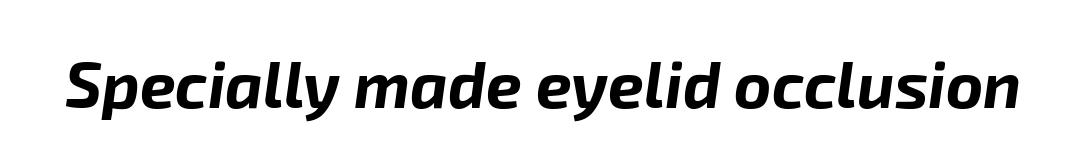
Q: Is the text bold? A: Yes.
Q: Is the text italic (slanted)? A: Yes, it leans right by about 8 degrees.
Q: Is the text underlined? A: No.
Q: Is the spacing between letters normal or unusually wide? A: Normal.
Q: Width (condensed, normal, or wide)? A: Normal.
Q: Stroke contrast? A: Low.
Q: x-height? A: Medium.
Q: Monospaced? A: No.
